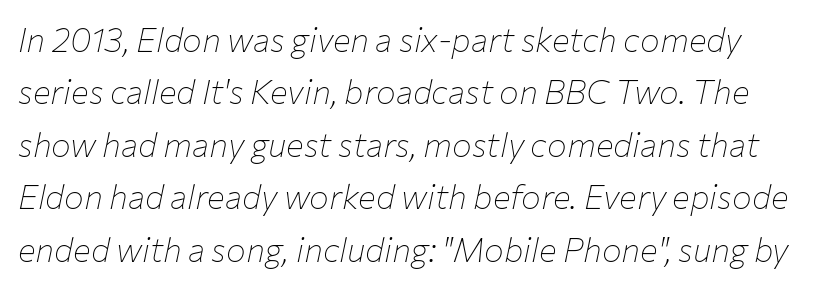
The face used here is proportionally spaced, like ordinary book or web type. Honestly, the letter spacing is just normal — you wouldn't notice it. Type without underlining. No chunkiness to these letters — they're not bold. The text carries the slant typical of an italic or oblique font.
